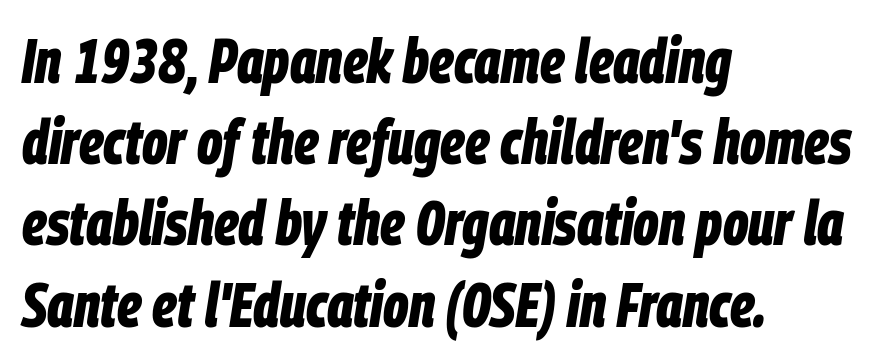
The image shows 62 px bold, condensed type, italic (leaning right); set left-aligned, normal line spacing (1.31x), normal letter spacing, not underlined; low stroke contrast and a large x-height.
